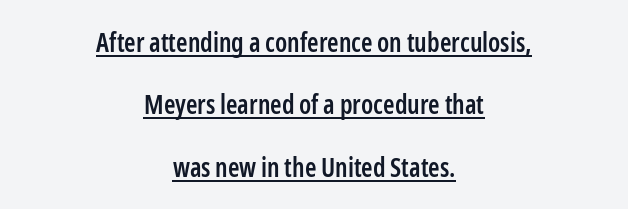
The line-height multiplier appears high, well above default. Words appear dense and cohesive because spacing is normal. The letters stand straight up with perfectly vertical stems. Each glyph is drawn with semibold strokes, heavier than normal yet not fully bold.
